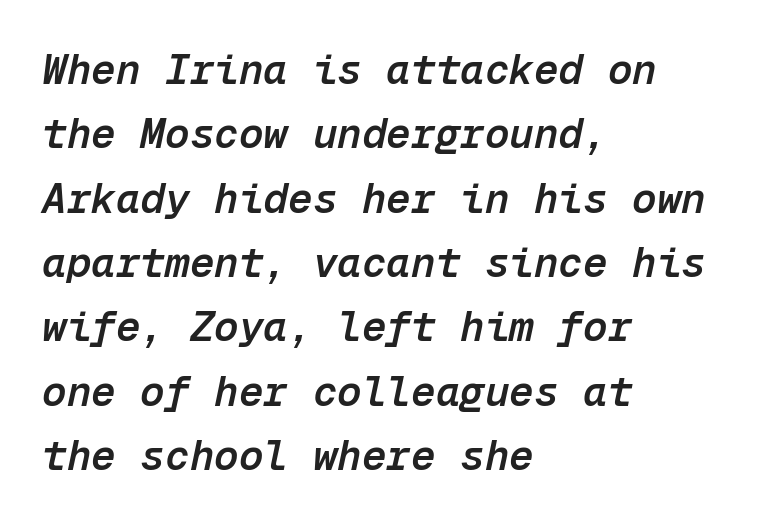
{"italic": "yes", "lean": "right", "slant_degrees": 12, "bold": "semi", "weight": "semibold", "width": "normal", "stroke_contrast": "low", "x_height": "medium", "monospaced": "yes", "underline": "no", "align": "left", "line_spacing": "normal", "line_spacing_ratio": 1.57, "letter_spacing": "normal", "letter_spacing_em": 0.0, "glyph_px": 41}
